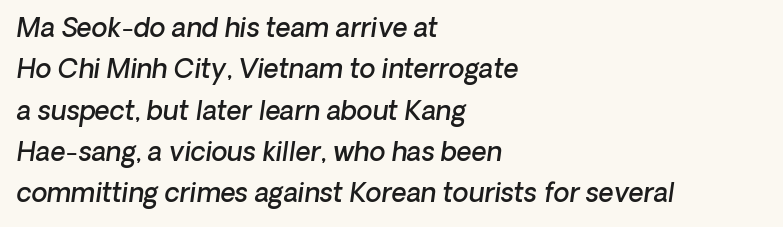
Firm but not heavy-handed strokes: this text is semibold. Clear beneath every line of the passage. Horizontal bands of white between lines are of average thickness. Leftover space on each line is placed entirely after the last word.
